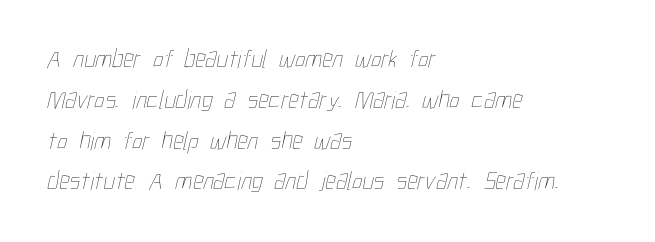
{"bold": "no", "underline": "no", "align": "left", "line_spacing": "normal", "line_spacing_ratio": 1.57, "letter_spacing": "normal", "letter_spacing_em": 0.0, "glyph_px": 26}
